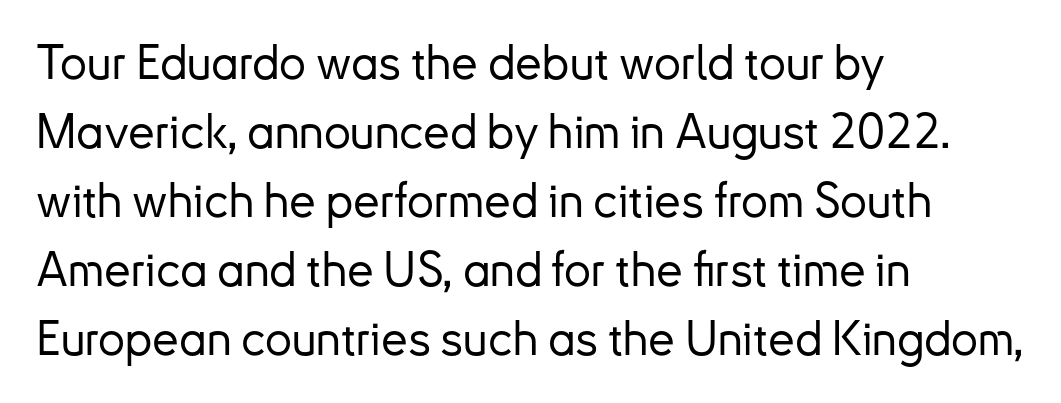
{"serif": "no", "italic": "no", "width": "normal", "stroke_contrast": "low", "x_height": "small", "monospaced": "no", "underline": "no", "align": "left", "line_spacing": "normal", "line_spacing_ratio": 1.44, "letter_spacing": "normal", "letter_spacing_em": 0.0, "glyph_px": 48}
